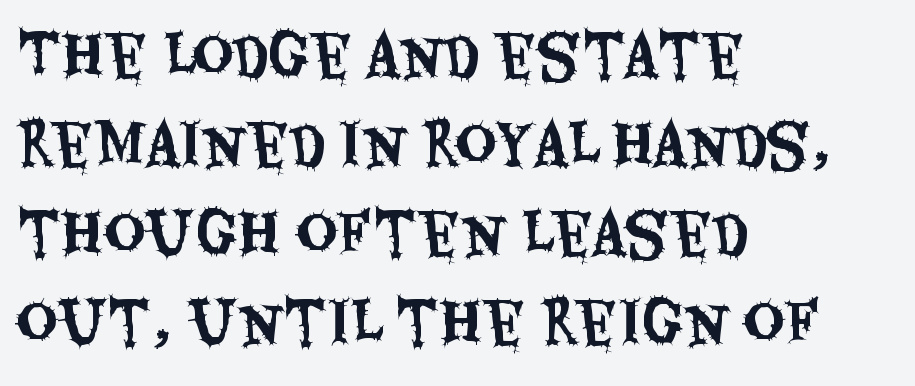
The image shows 57 px condensed sans-serif type, upright; set left-aligned, normal line spacing (1.56x), normal letter spacing, not underlined; medium stroke contrast and a large x-height.
